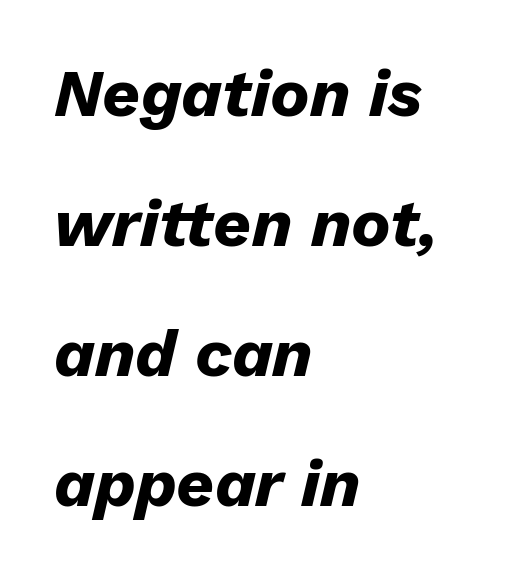
{"italic": "yes", "lean": "right", "slant_degrees": 13, "bold": "yes", "weight": "heavy", "width": "normal", "stroke_contrast": "low", "x_height": "medium", "monospaced": "no", "underline": "no", "align": "left", "line_spacing": "loose", "line_spacing_ratio": 1.97, "letter_spacing": "normal", "letter_spacing_em": 0.0, "glyph_px": 66}
